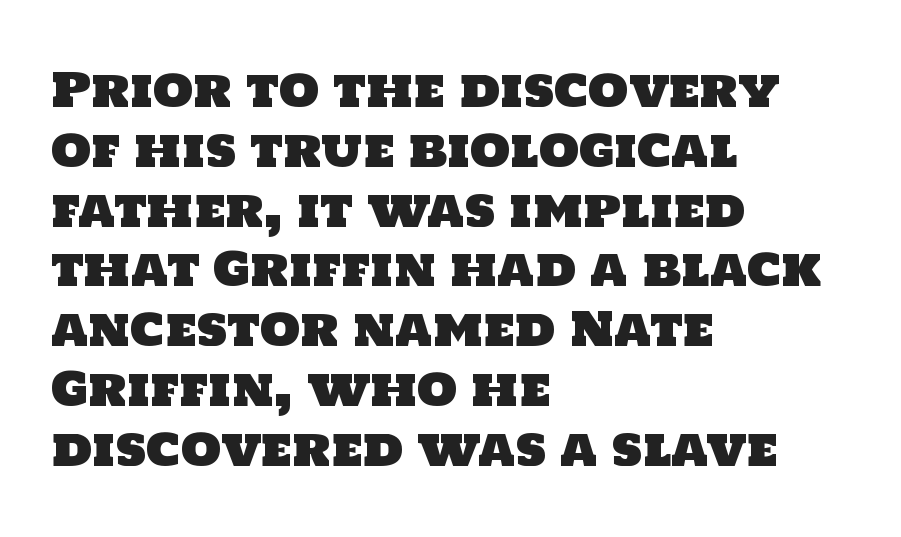
The image shows 46 px sans-serif type; set left-aligned, normal line spacing (1.3x), normal letter spacing, not underlined; low stroke contrast and a large x-height.
